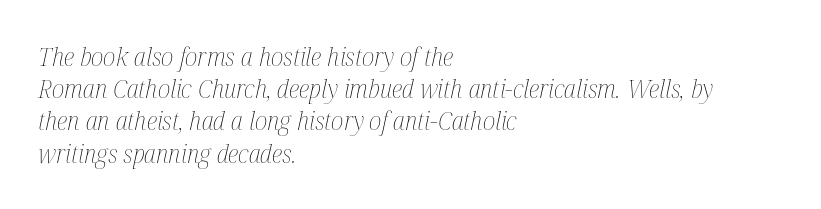
Leftover space on each line is placed entirely after the last word. Anything drawn beneath the words? Only blank space. The letters sit at their default tracking, neither squeezed nor spread. It's the slanting kind of type. The strokes carry an ordinary text weight at most.
